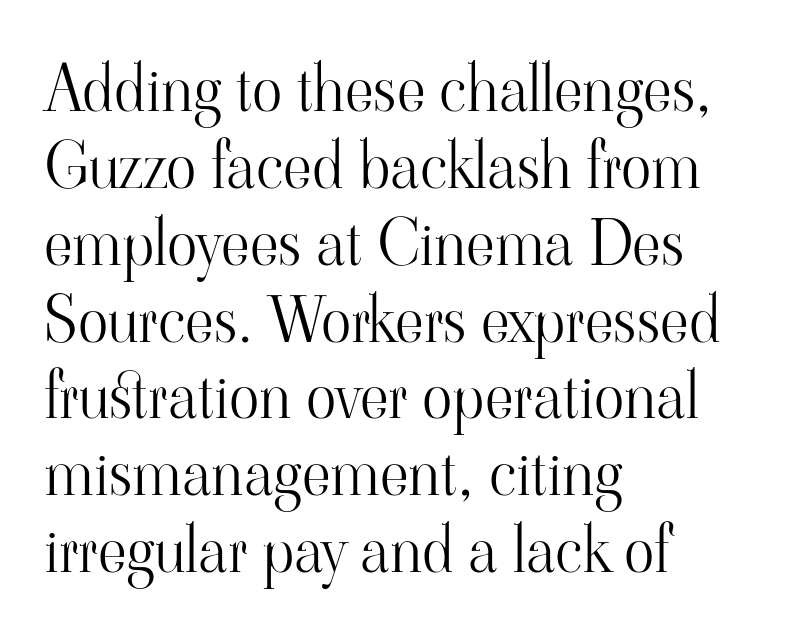
The image shows 63 px light serif type, upright; set left-aligned, line spacing 1.22x, normal letter spacing, not underlined; high stroke contrast and a small x-height.
